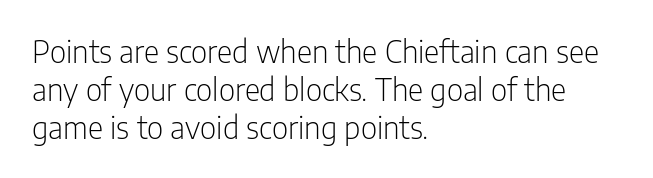
The image shows 30 px light, condensed sans-serif type, upright; set left-aligned, normal line spacing (1.26x), normal letter spacing, not underlined; low stroke contrast and a medium x-height.
